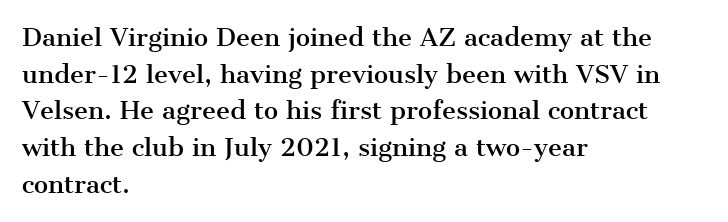
Unlike italic type, these characters show no tilt at all. Glyph-to-glyph distance matches everyday printed text. The line-height multiplier appears to be the usual default. The rag falls on the right side of this text block.
